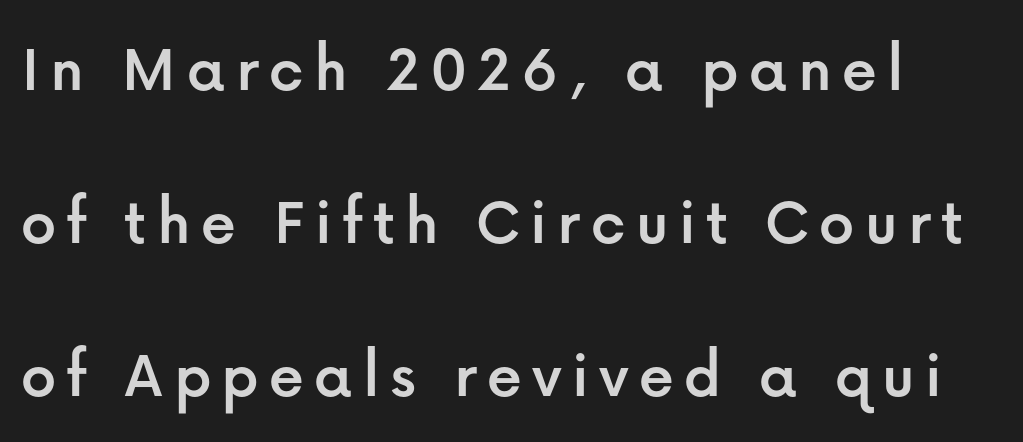
Q: Is the text italic (slanted)? A: No, it is upright.
Q: Is the typeface a serif or a sans-serif typeface? A: Sans-serif.
Q: Is the text underlined? A: No.
Q: How is the paragraph aligned? A: Left-aligned.
Q: Is the spacing between lines tight, normal or loose? A: Loose.
Q: Width (condensed, normal, or wide)? A: Normal.
Q: Stroke contrast? A: Low.
Q: x-height? A: Medium.
Q: Monospaced? A: No.
